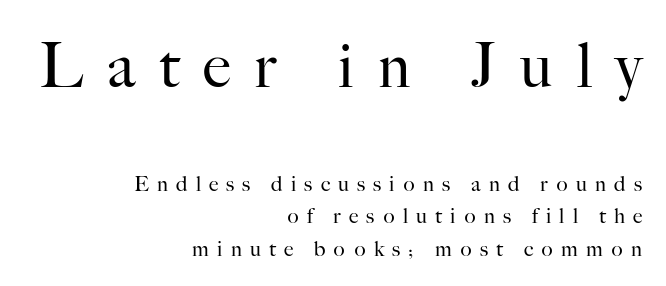
The image shows 62 px regular-weight serif type, upright; set right-aligned, normal line spacing (1.54x), unusually wide letter spacing (+0.39 em), not underlined; the first (top) block is 2.95x larger; high stroke contrast and a small x-height.
